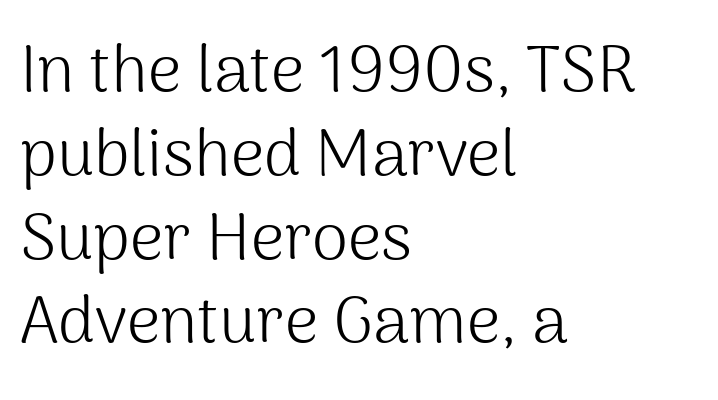
The image shows 66 px light sans-serif type, upright; set left-aligned, normal line spacing (1.27x), normal letter spacing, not underlined; medium stroke contrast and a medium x-height.
